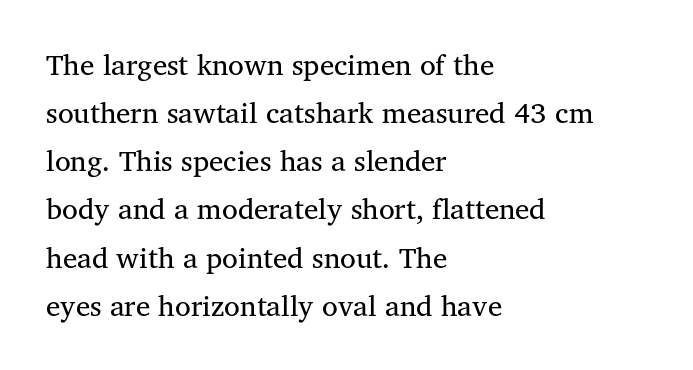
The image shows 29 px regular-weight serif type, upright; set left-aligned, normal line spacing (1.66x), normal letter spacing, not underlined; medium stroke contrast and a medium x-height.
